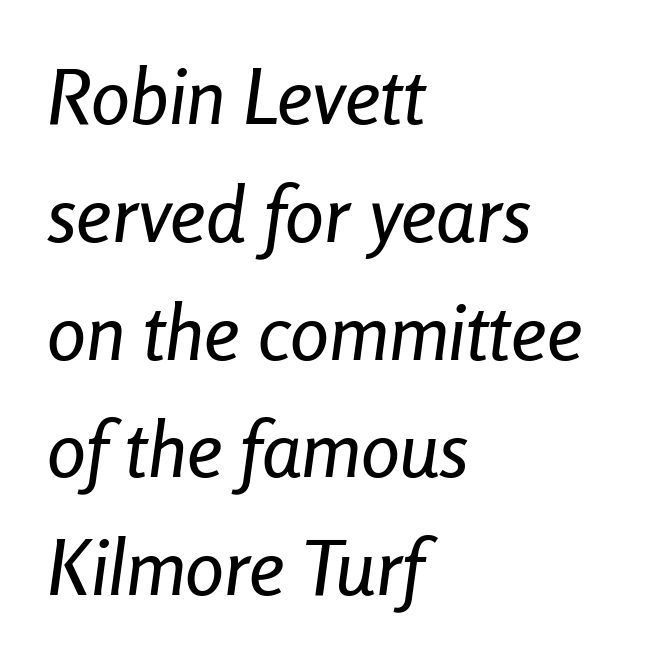
The image shows 78 px condensed type, italic (leaning right); set left-aligned, normal line spacing (1.51x), normal letter spacing, not underlined; low stroke contrast and a medium x-height.
